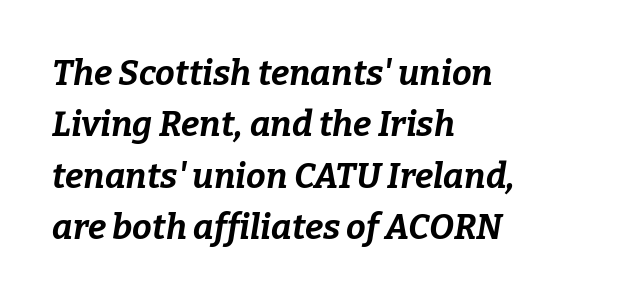
{"italic": "yes", "lean": "right", "slant_degrees": 9, "bold": "yes", "weight": "bold", "width": "normal", "stroke_contrast": "low", "x_height": "medium", "monospaced": "no", "underline": "no", "align": "left", "line_spacing": "normal", "line_spacing_ratio": 1.47, "letter_spacing": "normal", "letter_spacing_em": 0.0, "glyph_px": 35}
